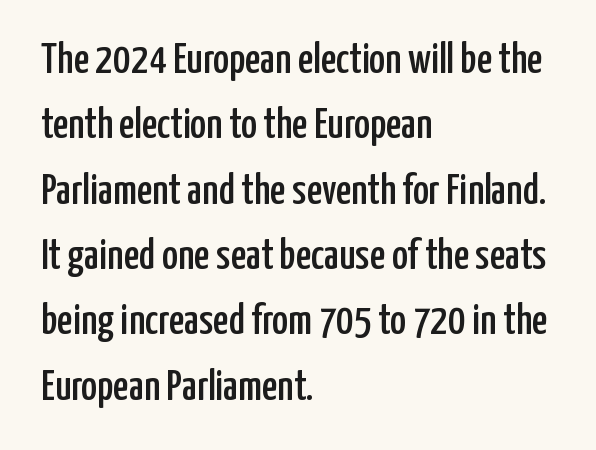
The image shows 43 px condensed sans-serif type, upright; set left-aligned, normal line spacing (1.52x), normal letter spacing, not underlined; low stroke contrast and a medium x-height.
